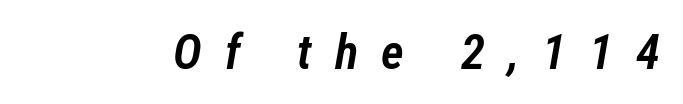
Q: Is the text bold? A: Semi-bold.
Q: Is the text italic (slanted)? A: Yes, it leans right by about 12 degrees.
Q: Is the text underlined? A: No.
Q: Is the spacing between letters normal or unusually wide? A: Unusually wide.
Q: Width (condensed, normal, or wide)? A: Condensed.
Q: Stroke contrast? A: Low.
Q: x-height? A: Medium.
Q: Monospaced? A: No.
